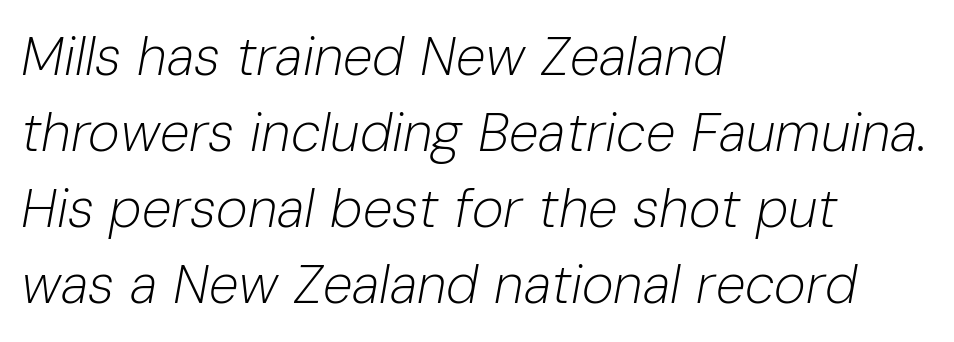
{"italic": "yes", "lean": "right", "slant_degrees": 10, "bold": "no", "weight": "light", "width": "normal", "stroke_contrast": "low", "x_height": "medium", "monospaced": "no", "underline": "no", "align": "left", "line_spacing": "normal", "line_spacing_ratio": 1.41, "letter_spacing": "normal", "letter_spacing_em": 0.0, "glyph_px": 54}
